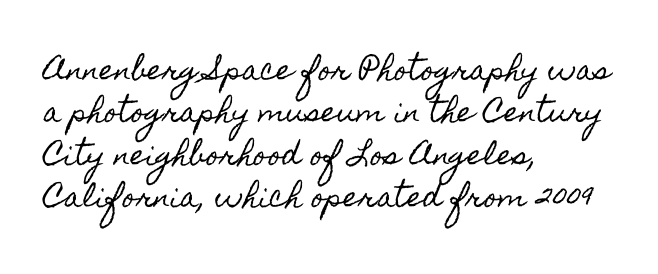
Q: Is the text italic (slanted)? A: Yes.
Q: Is the text underlined? A: No.
Q: How is the paragraph aligned? A: Left-aligned.
Q: Is the spacing between letters normal or unusually wide? A: Normal.
Q: Is the spacing between lines tight, normal or loose? A: Normal.
